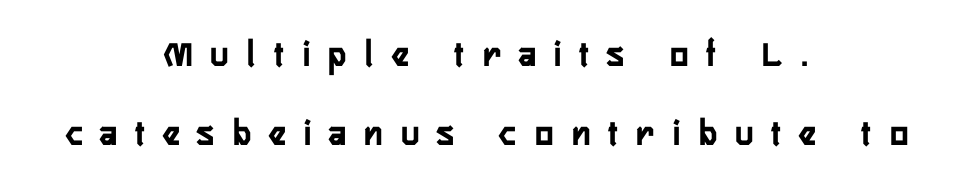
The image shows 38 px condensed sans-serif type, upright; set centered, loose line spacing (2.08x), unusually wide letter spacing (+0.49 em), not underlined; low stroke contrast and a medium x-height.
